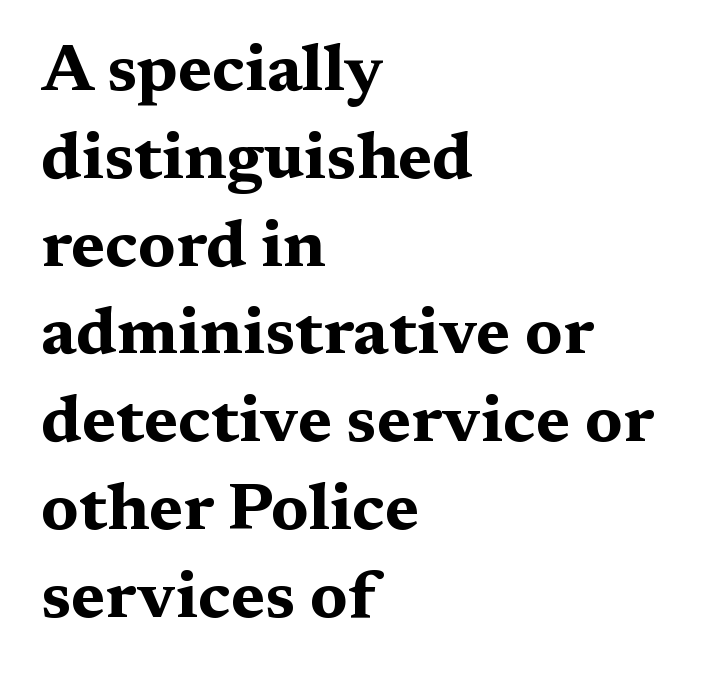
Q: Is the text bold? A: Yes.
Q: Is the text italic (slanted)? A: No, it is upright.
Q: Is the typeface a serif or a sans-serif typeface? A: Serif.
Q: Is the text underlined? A: No.
Q: How is the paragraph aligned? A: Left-aligned.
Q: Is the spacing between letters normal or unusually wide? A: Normal.
Q: Is the spacing between lines tight, normal or loose? A: Normal.
Q: Width (condensed, normal, or wide)? A: Wide.
Q: Stroke contrast? A: Medium.
Q: x-height? A: Medium.
Q: Monospaced? A: No.
